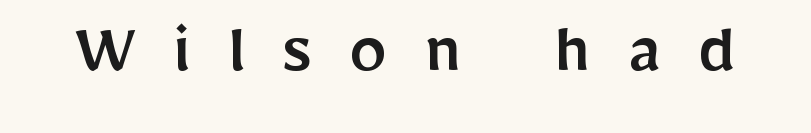
It's the straight-up-and-down kind of type. Check where the strokes stop: nothing finishes them off — pure sans. The passage shown is not underscored anywhere. The face used here is proportionally spaced, like ordinary book or web type.
